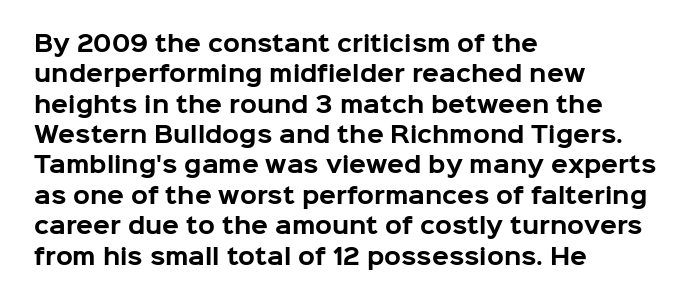
Q: Is the text bold? A: Yes.
Q: Is the text italic (slanted)? A: No, it is upright.
Q: Is the text underlined? A: No.
Q: How is the paragraph aligned? A: Left-aligned.
Q: Is the spacing between letters normal or unusually wide? A: Normal.
Q: Is the spacing between lines tight, normal or loose? A: Normal.
